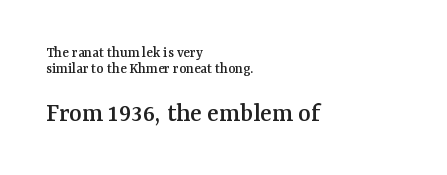
{"italic": "no", "underline": "no", "align": "left", "line_spacing": "tight", "line_spacing_ratio": 1.1, "letter_spacing": "normal", "letter_spacing_em": 0.0, "larger_block": "second", "size_ratio": 1.8, "glyph_px": 27}
